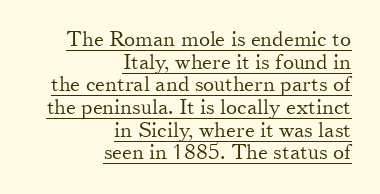
Q: Is the text bold? A: No.
Q: Is the text italic (slanted)? A: No, it is upright.
Q: Is the text underlined? A: Yes.
Q: How is the paragraph aligned? A: Right-aligned.
Q: Is the spacing between letters normal or unusually wide? A: Normal.
Q: Is the spacing between lines tight, normal or loose? A: Tight.
